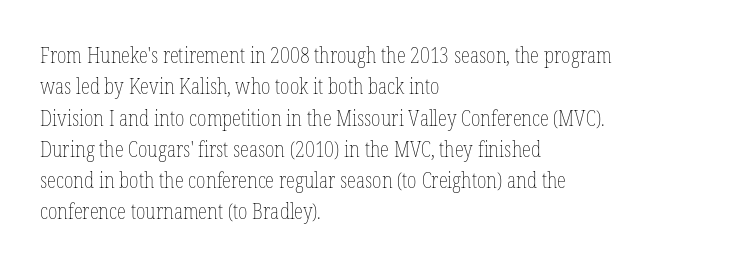
Q: Is the text bold? A: No.
Q: Is the text italic (slanted)? A: No, it is upright.
Q: Is the text underlined? A: No.
Q: How is the paragraph aligned? A: Left-aligned.
Q: Is the spacing between letters normal or unusually wide? A: Normal.
Q: Is the spacing between lines tight, normal or loose? A: Normal.
